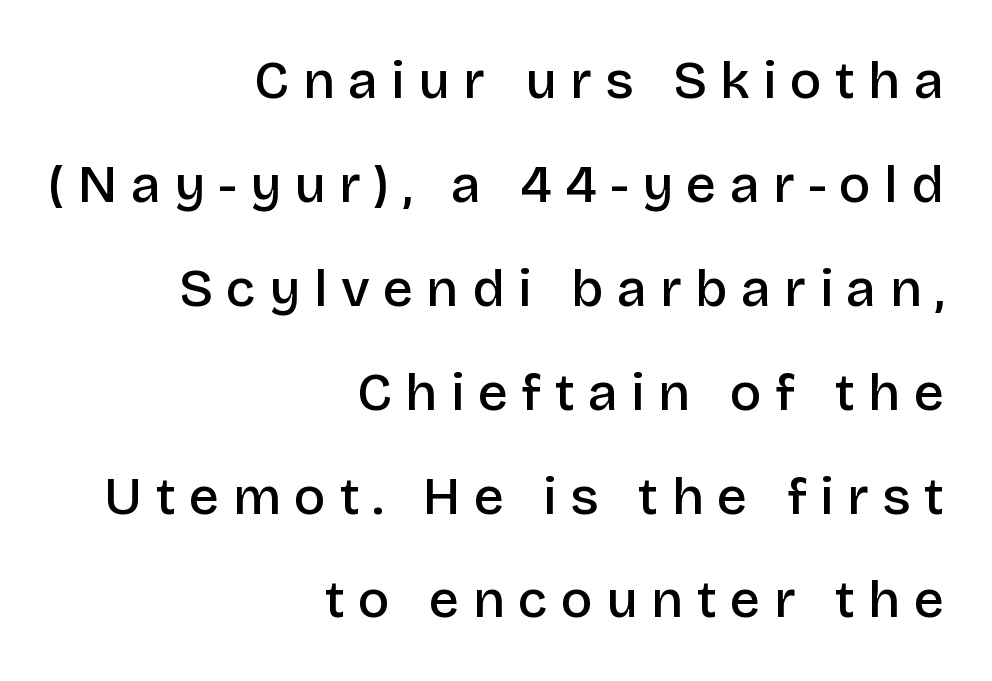
The lines are quadded right. Honestly, the rows look like they've been pulled way apart. The font family rendered here belongs to the sans-serif group. The passage shown is semibold, sitting just below true bold. Vertical strokes here are truly vertical. The letterforms stand isolated, each surrounded by extra space.
